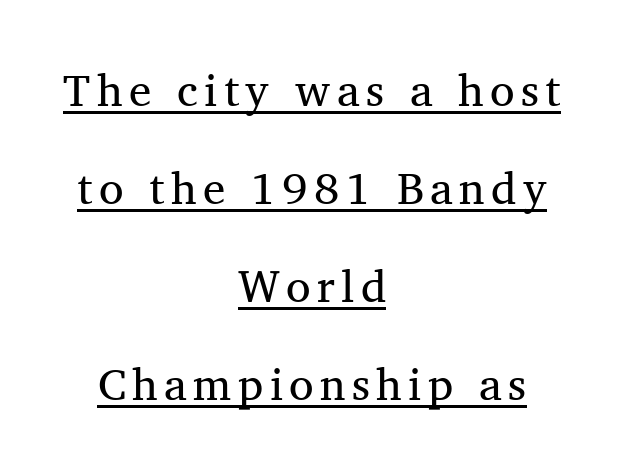
Q: Is the text bold? A: No.
Q: Is the text italic (slanted)? A: No, it is upright.
Q: Is the typeface a serif or a sans-serif typeface? A: Serif.
Q: Is the text underlined? A: Yes.
Q: How is the paragraph aligned? A: Centered.
Q: Is the spacing between lines tight, normal or loose? A: Loose.
Q: Width (condensed, normal, or wide)? A: Normal.
Q: Stroke contrast? A: Medium.
Q: x-height? A: Medium.
Q: Monospaced? A: No.
